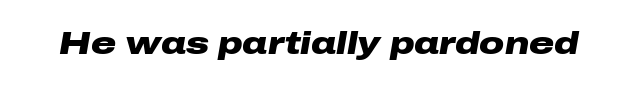
Default kerning and tracking; the words read as compact shapes. The specimen omits any rule beneath the text block's lines. This is oblique type, the kind used for emphasis or titles. The typesetting leans heavy: a genuine bold. These lines are rendered in a variable-pitch font.
